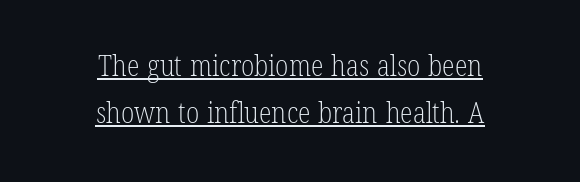
{"serif": "yes", "italic": "no", "bold": "no", "weight": "light", "width": "condensed", "stroke_contrast": "low", "x_height": "medium", "monospaced": "no", "underline": "yes", "align": "center", "line_spacing": "normal", "line_spacing_ratio": 1.61, "letter_spacing": "normal", "letter_spacing_em": 0.0, "glyph_px": 29}
